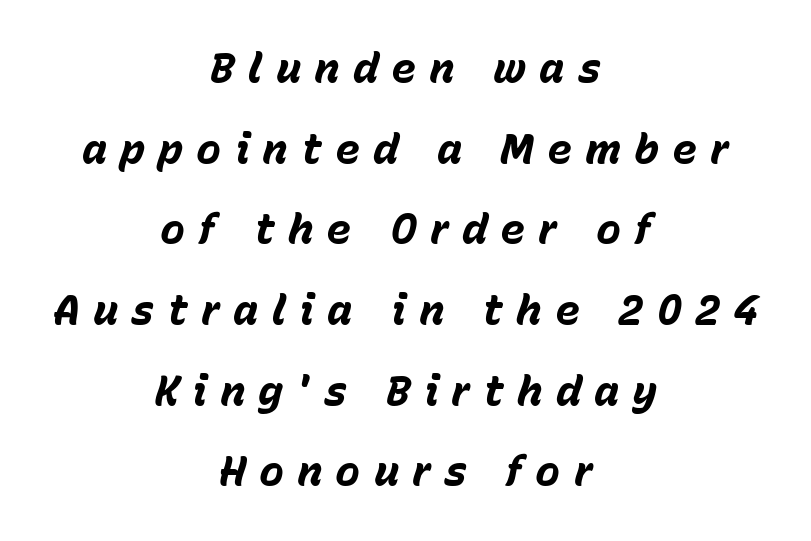
Q: Is the text bold? A: Yes.
Q: Is the text italic (slanted)? A: Yes, it leans right by about 15 degrees.
Q: Is the text underlined? A: No.
Q: How is the paragraph aligned? A: Centered.
Q: Is the spacing between letters normal or unusually wide? A: Unusually wide.
Q: Is the spacing between lines tight, normal or loose? A: Loose.
Q: Width (condensed, normal, or wide)? A: Normal.
Q: Stroke contrast? A: Low.
Q: x-height? A: Medium.
Q: Monospaced? A: No.
